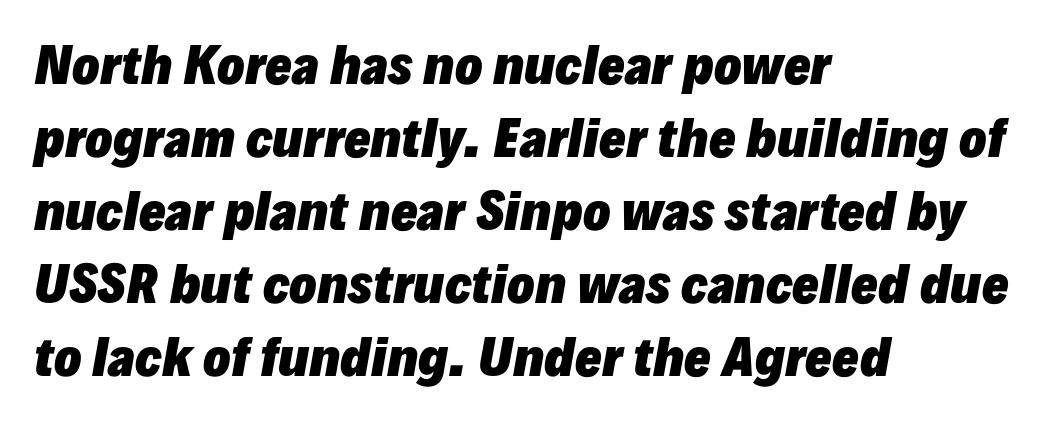
{"italic": "yes", "lean": "right", "slant_degrees": 10, "bold": "yes", "weight": "heavy", "width": "normal", "stroke_contrast": "low", "x_height": "medium", "monospaced": "no", "underline": "no", "align": "left", "line_spacing": "normal", "line_spacing_ratio": 1.46, "letter_spacing": "normal", "letter_spacing_em": 0.0, "glyph_px": 50}
